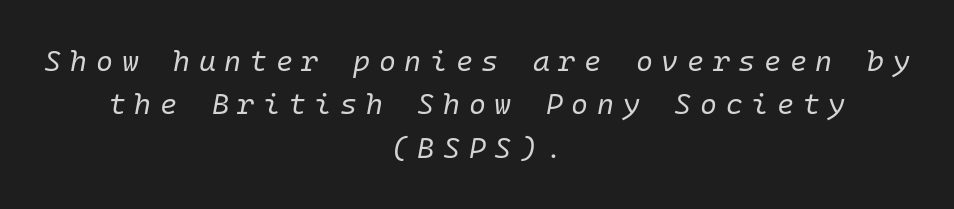
The image shows 29 px regular-weight type, italic (leaning right), monospaced; set centered, normal line spacing (1.5x), unusually wide letter spacing (+0.3 em), not underlined; low stroke contrast and a medium x-height.
